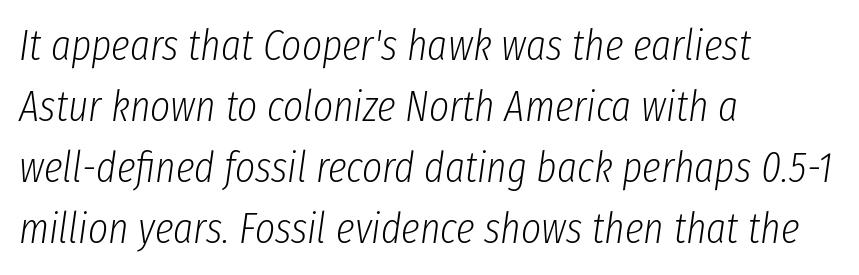
{"italic": "yes", "lean": "right", "slant_degrees": 8, "bold": "no", "weight": "light", "width": "condensed", "stroke_contrast": "low", "x_height": "medium", "monospaced": "no", "underline": "no", "align": "left", "line_spacing": "normal", "line_spacing_ratio": 1.42, "letter_spacing": "normal", "letter_spacing_em": 0.0, "glyph_px": 43}
